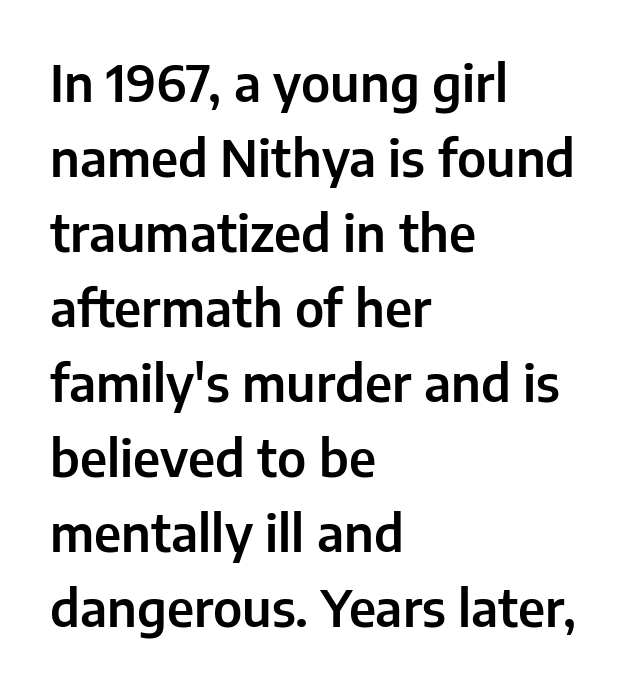
Q: Is the text italic (slanted)? A: No, it is upright.
Q: Is the typeface a serif or a sans-serif typeface? A: Sans-serif.
Q: Is the text underlined? A: No.
Q: How is the paragraph aligned? A: Left-aligned.
Q: Is the spacing between letters normal or unusually wide? A: Normal.
Q: Is the spacing between lines tight, normal or loose? A: Normal.
Q: Width (condensed, normal, or wide)? A: Normal.
Q: Stroke contrast? A: Low.
Q: x-height? A: Medium.
Q: Monospaced? A: No.
